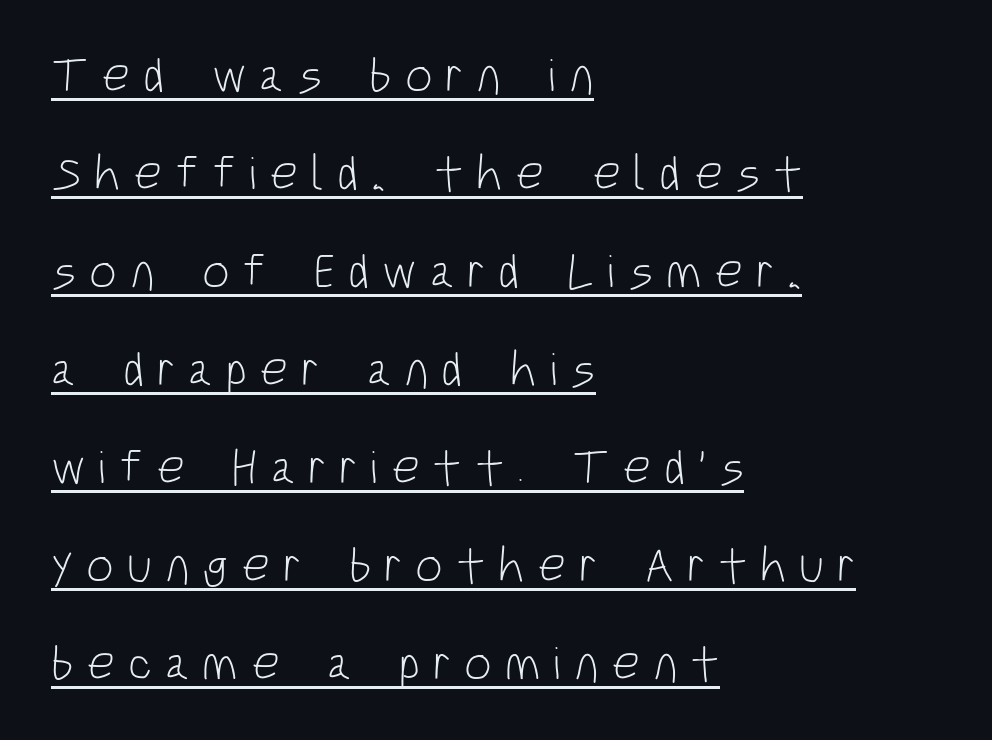
{"serif": "no", "italic": "no", "bold": "no", "weight": "light", "width": "condensed", "stroke_contrast": "low", "x_height": "large", "monospaced": "no", "underline": "yes", "align": "left", "line_spacing": "loose", "line_spacing_ratio": 2.0, "letter_spacing": "wide", "letter_spacing_em": 0.26, "glyph_px": 49}
